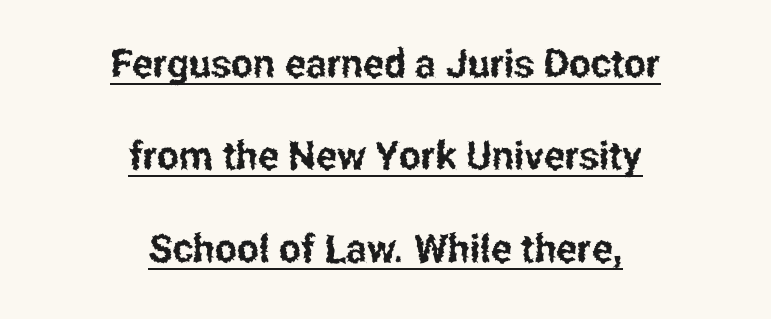
A sans-serif font was chosen for this passage. Horizontal bands of white between lines are thick stripes. Reading down the block, each line starts at a different indent, mirrored at its end. Spacing between characters is what you'd get straight out of the box. The letters advance in unequal steps, a hallmark of proportional type.
